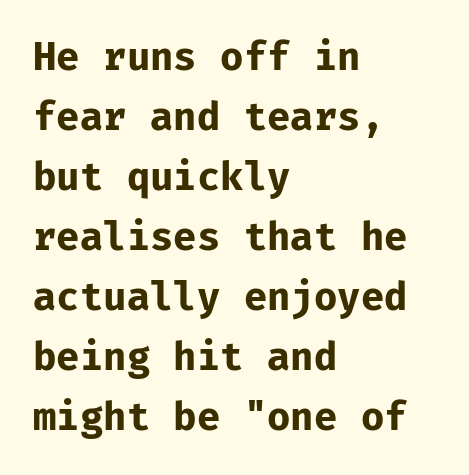
The image shows 39 px bold sans-serif type, upright, monospaced; set left-aligned, normal line spacing (1.54x), normal letter spacing, not underlined; low stroke contrast and a medium x-height.
